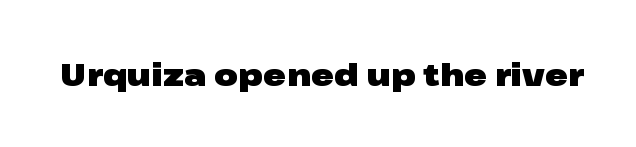
Q: Is the text bold? A: Yes.
Q: Is the text italic (slanted)? A: No, it is upright.
Q: Is the typeface a serif or a sans-serif typeface? A: Sans-serif.
Q: Is the text underlined? A: No.
Q: Is the spacing between letters normal or unusually wide? A: Normal.
Q: Width (condensed, normal, or wide)? A: Wide.
Q: Stroke contrast? A: Low.
Q: x-height? A: Medium.
Q: Monospaced? A: No.
